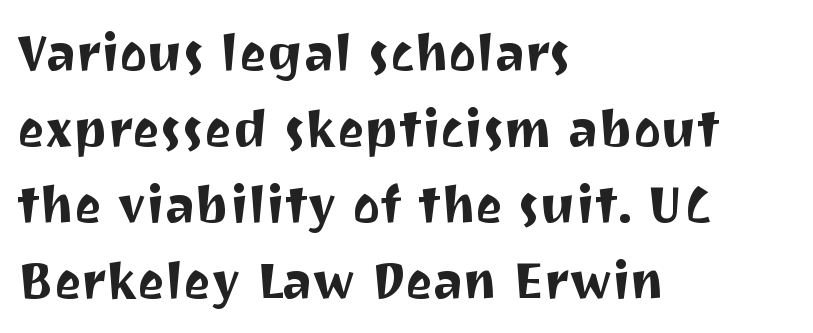
The image shows 52 px sans-serif type, upright; set left-aligned, normal line spacing (1.46x), normal letter spacing, not underlined; medium stroke contrast and a medium x-height.
